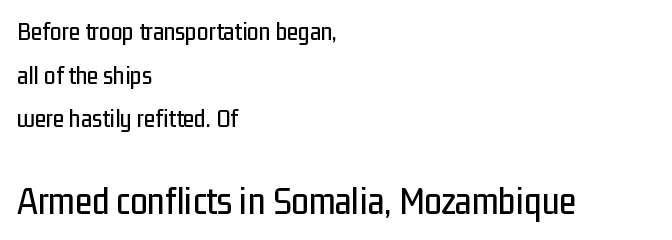
Q: Is the text italic (slanted)? A: No, it is upright.
Q: Is the typeface a serif or a sans-serif typeface? A: Sans-serif.
Q: Is the text underlined? A: No.
Q: How is the paragraph aligned? A: Left-aligned.
Q: Is the spacing between letters normal or unusually wide? A: Normal.
Q: Is the spacing between lines tight, normal or loose? A: Normal.
Q: Which block of text is set in a larger size, the first (top) or the second (bottom)? A: The second (bottom) one.
Q: Width (condensed, normal, or wide)? A: Condensed.
Q: Stroke contrast? A: Low.
Q: x-height? A: Medium.
Q: Monospaced? A: No.
